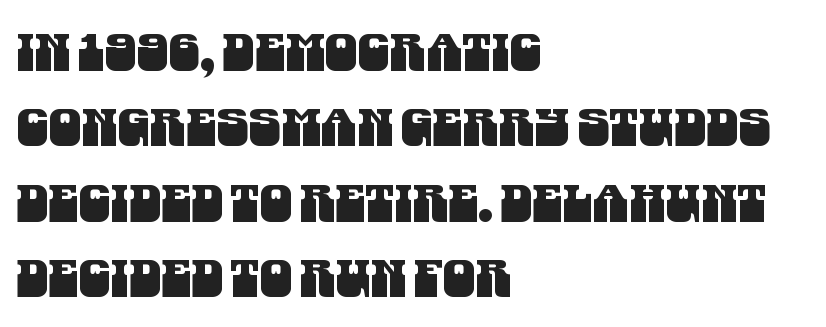
The image shows 52 px condensed sans-serif type; set left-aligned, normal line spacing (1.45x), normal letter spacing, not underlined; medium stroke contrast and a large x-height.
